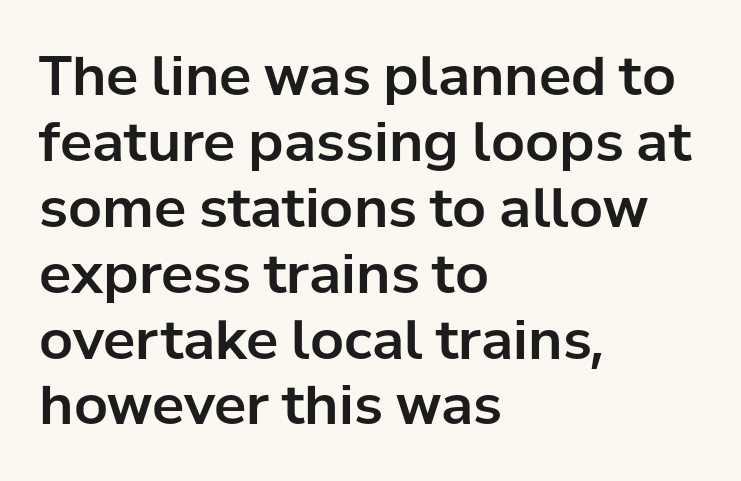
{"serif": "no", "italic": "no", "width": "normal", "stroke_contrast": "low", "x_height": "medium", "monospaced": "no", "underline": "no", "align": "left", "line_spacing_ratio": 1.22, "letter_spacing": "normal", "letter_spacing_em": 0.0, "glyph_px": 54}
